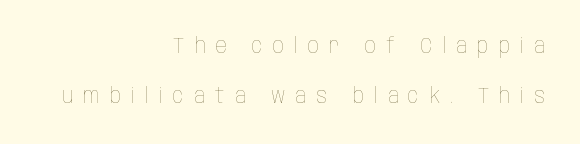
Q: Is the text bold? A: No.
Q: Is the text italic (slanted)? A: No, it is upright.
Q: Is the text underlined? A: No.
Q: How is the paragraph aligned? A: Right-aligned.
Q: Is the spacing between letters normal or unusually wide? A: Unusually wide.
Q: Is the spacing between lines tight, normal or loose? A: Loose.
